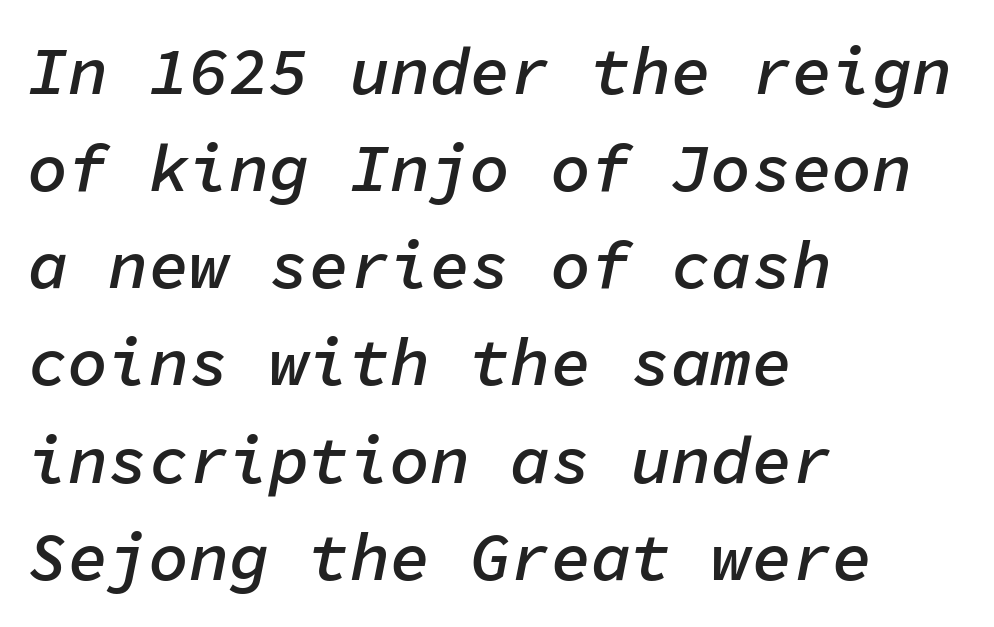
Q: Is the text bold? A: Semi-bold.
Q: Is the text italic (slanted)? A: Yes, it leans right by about 11 degrees.
Q: Is the text underlined? A: No.
Q: How is the paragraph aligned? A: Left-aligned.
Q: Is the spacing between letters normal or unusually wide? A: Normal.
Q: Is the spacing between lines tight, normal or loose? A: Normal.
Q: Width (condensed, normal, or wide)? A: Normal.
Q: Stroke contrast? A: Low.
Q: x-height? A: Medium.
Q: Monospaced? A: Yes.
